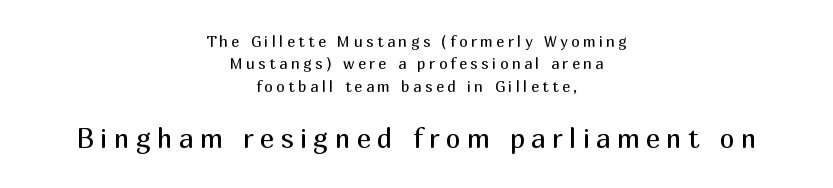
The letters in the lower block stand taller than those in the block above. The space directly below the letters is spotless. The lettering stays uniformly vertical, giving the passage a roman look. One-word summary of the alignment: center. This is not heavy type; no bold has been used.
